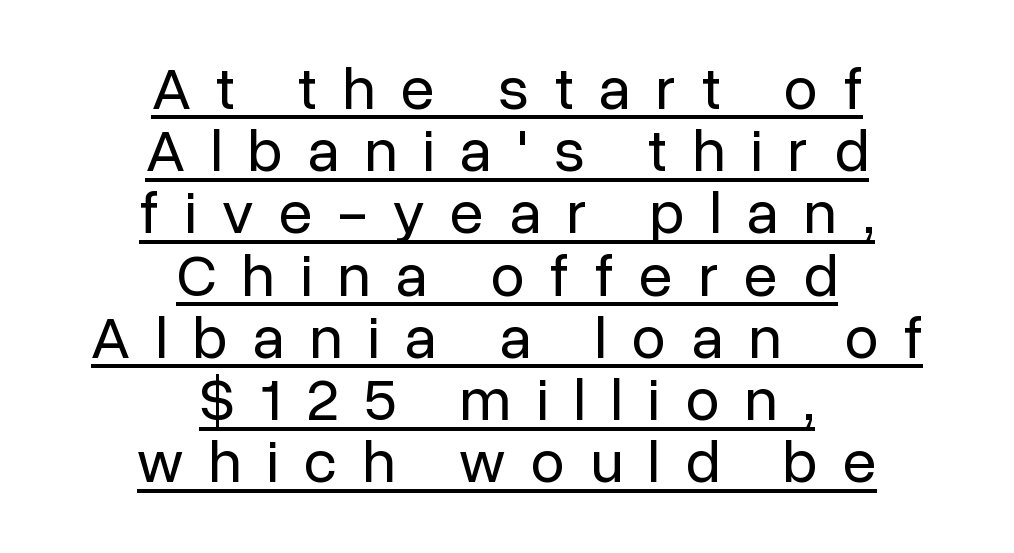
Q: Is the text bold? A: No.
Q: Is the text italic (slanted)? A: No, it is upright.
Q: Is the typeface a serif or a sans-serif typeface? A: Sans-serif.
Q: Is the text underlined? A: Yes.
Q: How is the paragraph aligned? A: Centered.
Q: Is the spacing between letters normal or unusually wide? A: Unusually wide.
Q: Is the spacing between lines tight, normal or loose? A: Tight.
Q: Width (condensed, normal, or wide)? A: Normal.
Q: Stroke contrast? A: Low.
Q: x-height? A: Medium.
Q: Monospaced? A: No.
